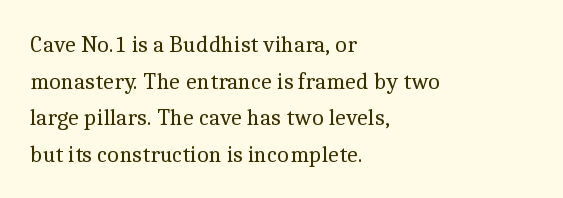
The image shows 23 px text type, upright; set left-aligned, normal line spacing (1.59x), normal letter spacing, not underlined.
